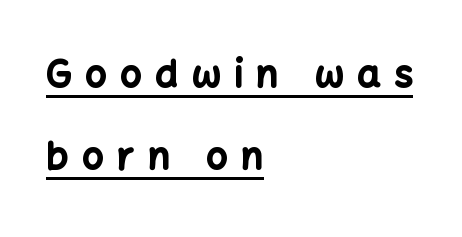
Q: Is the text bold? A: Yes.
Q: Is the text italic (slanted)? A: No, it is upright.
Q: Is the typeface a serif or a sans-serif typeface? A: Sans-serif.
Q: Is the text underlined? A: Yes.
Q: How is the paragraph aligned? A: Left-aligned.
Q: Is the spacing between letters normal or unusually wide? A: Unusually wide.
Q: Is the spacing between lines tight, normal or loose? A: Loose.
Q: Width (condensed, normal, or wide)? A: Normal.
Q: Stroke contrast? A: Low.
Q: x-height? A: Medium.
Q: Monospaced? A: No.
